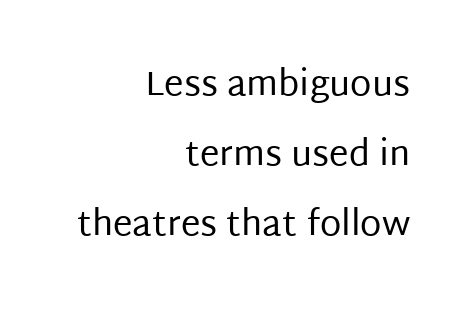
The image shows 35 px regular-weight sans-serif type, upright; set right-aligned, loose line spacing (2.0x), normal letter spacing, not underlined; low stroke contrast and a large x-height.
